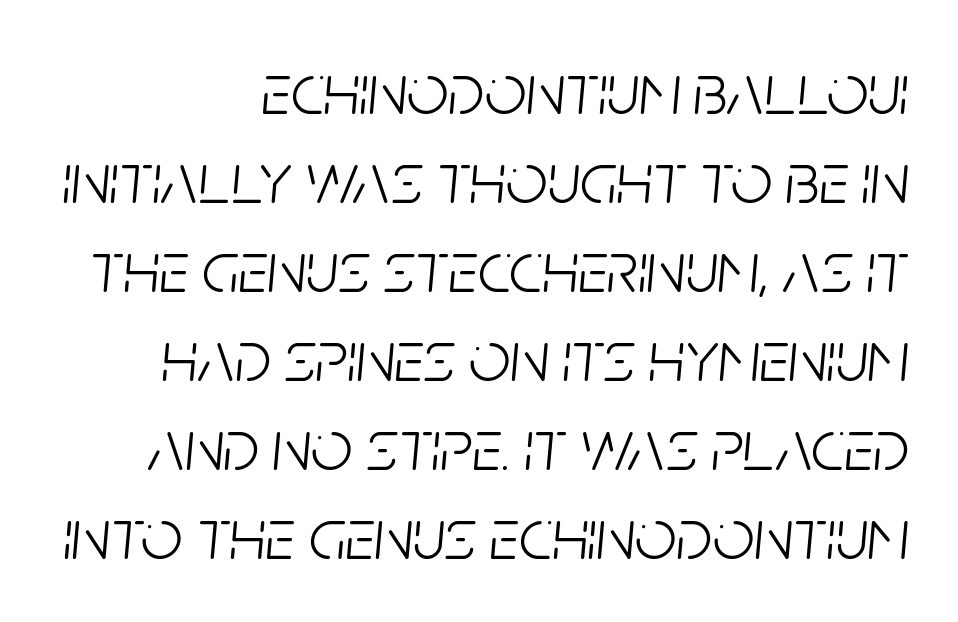
{"italic": "yes", "lean": "right", "slant_degrees": 5, "bold": "no", "weight": "light", "width": "condensed", "stroke_contrast": "low", "x_height": "large", "monospaced": "no", "underline": "no", "align": "right", "line_spacing_ratio": 1.22, "letter_spacing": "normal", "letter_spacing_em": 0.0, "glyph_px": 73}
